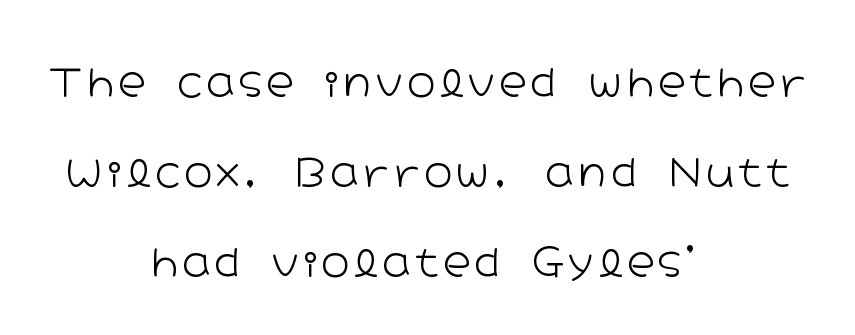
The image shows 38 px light, wide sans-serif type, upright; set centered, loose line spacing (2.37x), not underlined; low stroke contrast and a medium x-height.
